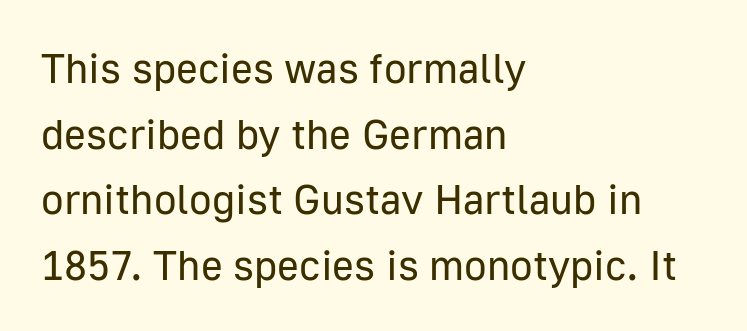
Q: Is the text bold? A: No.
Q: Is the text italic (slanted)? A: No, it is upright.
Q: Is the typeface a serif or a sans-serif typeface? A: Sans-serif.
Q: Is the text underlined? A: No.
Q: How is the paragraph aligned? A: Left-aligned.
Q: Is the spacing between letters normal or unusually wide? A: Normal.
Q: Is the spacing between lines tight, normal or loose? A: Normal.
Q: Width (condensed, normal, or wide)? A: Normal.
Q: Stroke contrast? A: Low.
Q: x-height? A: Medium.
Q: Monospaced? A: No.
